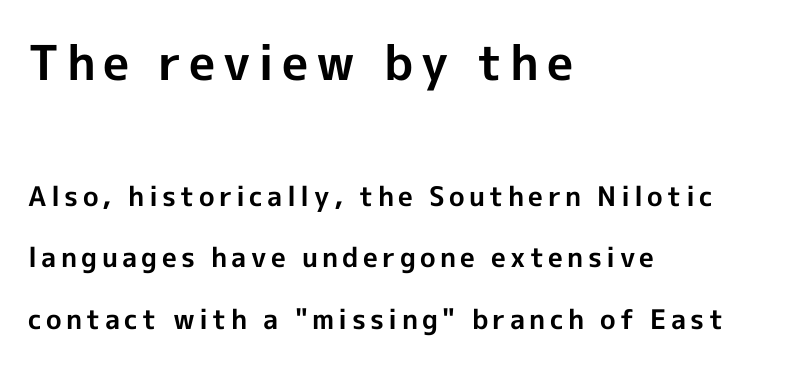
Q: Is the text bold? A: Yes.
Q: Is the text italic (slanted)? A: No, it is upright.
Q: Is the typeface a serif or a sans-serif typeface? A: Sans-serif.
Q: Is the text underlined? A: No.
Q: How is the paragraph aligned? A: Left-aligned.
Q: Is the spacing between lines tight, normal or loose? A: Loose.
Q: Which block of text is set in a larger size, the first (top) or the second (bottom)? A: The first (top) one.
Q: Width (condensed, normal, or wide)? A: Normal.
Q: x-height? A: Medium.
Q: Monospaced? A: No.
